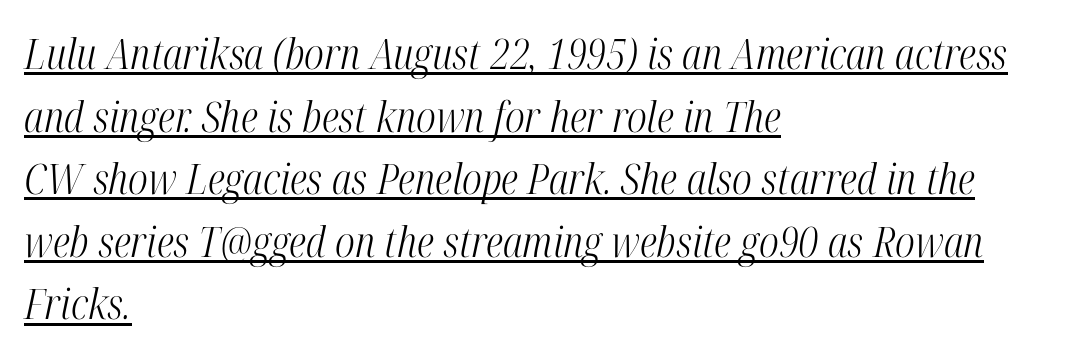
{"serif": "yes", "italic": "yes", "lean": "right", "slant_degrees": 12, "bold": "no", "weight": "light", "width": "condensed", "stroke_contrast": "high", "x_height": "medium", "monospaced": "no", "underline": "yes", "align": "left", "line_spacing": "normal", "line_spacing_ratio": 1.49, "letter_spacing": "normal", "letter_spacing_em": 0.0, "glyph_px": 42}
